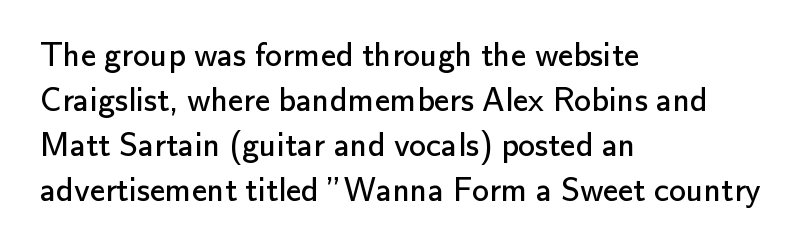
{"serif": "no", "italic": "no", "bold": "no", "weight": "regular", "width": "normal", "stroke_contrast": "low", "x_height": "small", "monospaced": "no", "underline": "no", "align": "left", "line_spacing": "normal", "line_spacing_ratio": 1.32, "letter_spacing": "normal", "letter_spacing_em": 0.0, "glyph_px": 34}
